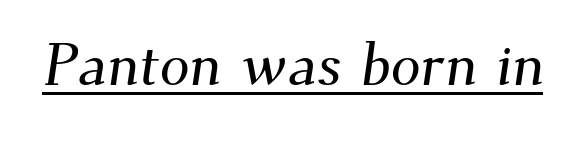
The image shows 60 px serif type; set normal letter spacing, underlined; medium stroke contrast and a small x-height.
